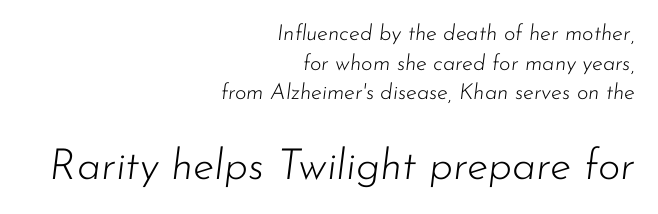
{"italic": "yes", "lean": "right", "slant_degrees": 7, "bold": "no", "weight": "light", "width": "normal", "stroke_contrast": "low", "x_height": "small", "monospaced": "no", "underline": "no", "align": "right", "line_spacing": "normal", "line_spacing_ratio": 1.35, "letter_spacing": "normal", "letter_spacing_em": 0.0, "larger_block": "second", "size_ratio": 1.95, "glyph_px": 43}
